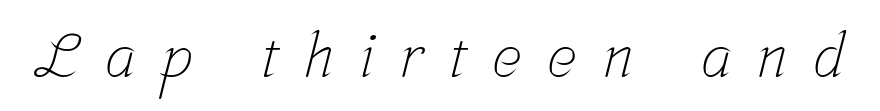
Q: Is the text bold? A: No.
Q: Is the typeface a serif or a sans-serif typeface? A: Serif.
Q: Is the text underlined? A: No.
Q: Is the spacing between letters normal or unusually wide? A: Unusually wide.
Q: Width (condensed, normal, or wide)? A: Condensed.
Q: Stroke contrast? A: Low.
Q: x-height? A: Medium.
Q: Monospaced? A: No.
